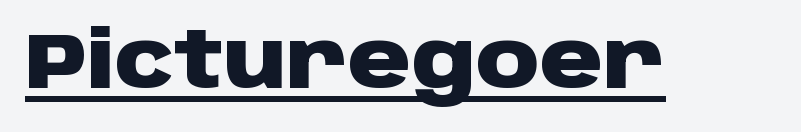
The image shows 78 px heavy, wide sans-serif type, upright; set normal letter spacing, underlined; low stroke contrast and a large x-height.
